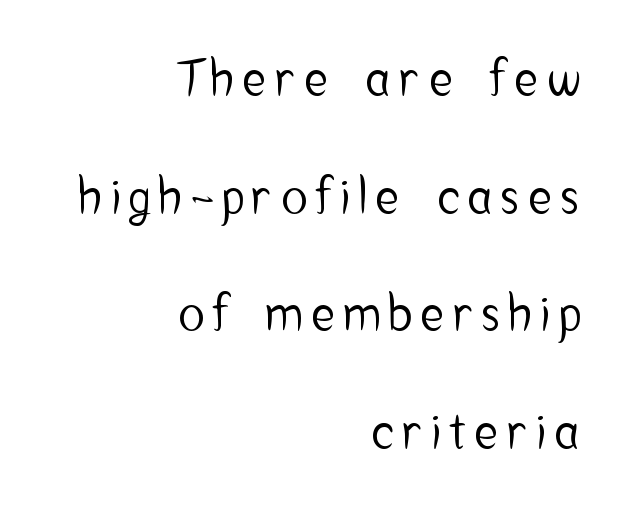
{"serif": "no", "italic": "no", "width": "condensed", "stroke_contrast": "low", "x_height": "medium", "monospaced": "no", "underline": "no", "align": "right", "line_spacing": "loose", "line_spacing_ratio": 2.4, "glyph_px": 49}
